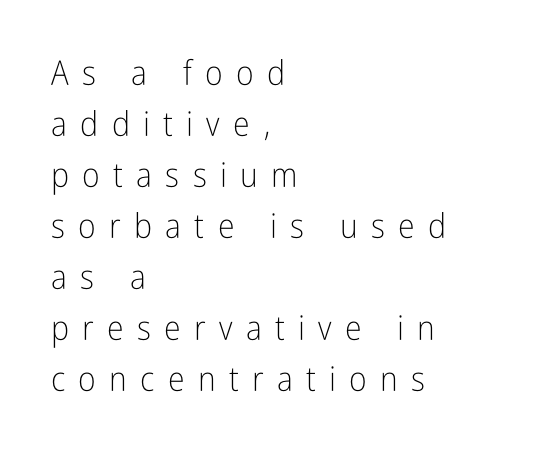
Notice how the stems are strictly vertical — no italics here. Reading down the block, your eye returns to a fixed left position each line. The weight tops out at a normal text grade. The type family on display is of the sans-serif kind.
